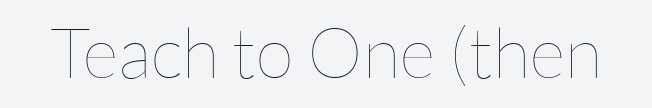
{"italic": "no", "bold": "no", "weight": "thin", "width": "normal", "stroke_contrast": "low", "x_height": "medium", "monospaced": "no", "underline": "no", "letter_spacing": "normal", "letter_spacing_em": 0.0, "glyph_px": 70}
